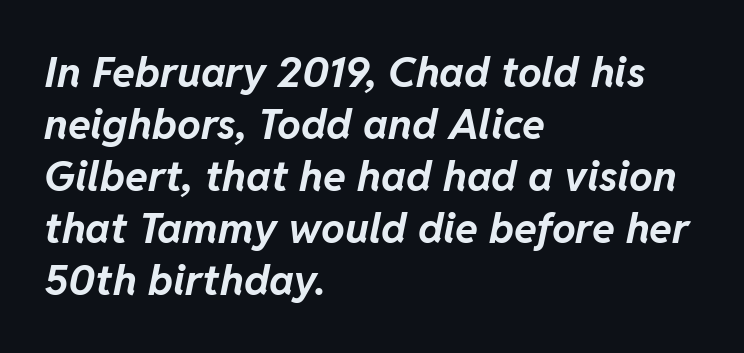
Default kerning and tracking; the words read as compact shapes. Proportional: the letters do not fall into vertical columns. Underlining? Definitely not there. Notice how thick the strokes are: this is what a full bold looks like. The axis of the letterforms is tilted away from vertical. Horizontal alignment here is leftward, the default for most running prose.
